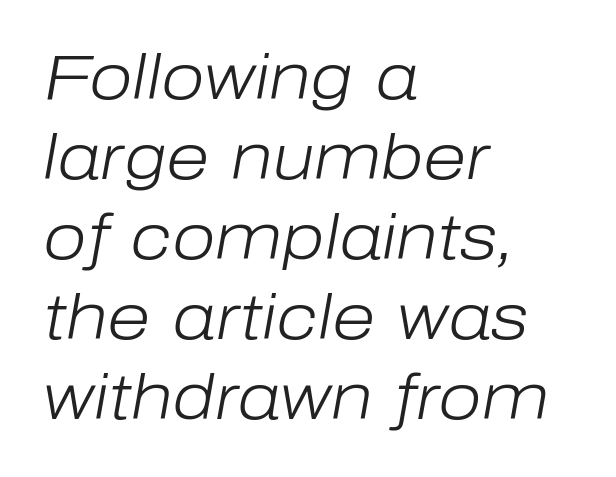
The image shows 63 px light type, italic (leaning right); set left-aligned, normal line spacing (1.27x), normal letter spacing, not underlined; low stroke contrast and a medium x-height.
